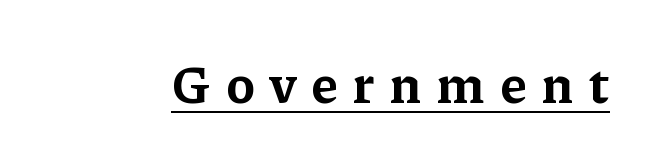
Q: Is the text bold? A: Yes.
Q: Is the text italic (slanted)? A: No, it is upright.
Q: Is the typeface a serif or a sans-serif typeface? A: Serif.
Q: Is the text underlined? A: Yes.
Q: Is the spacing between letters normal or unusually wide? A: Unusually wide.
Q: Width (condensed, normal, or wide)? A: Normal.
Q: Stroke contrast? A: Low.
Q: x-height? A: Medium.
Q: Monospaced? A: No.
